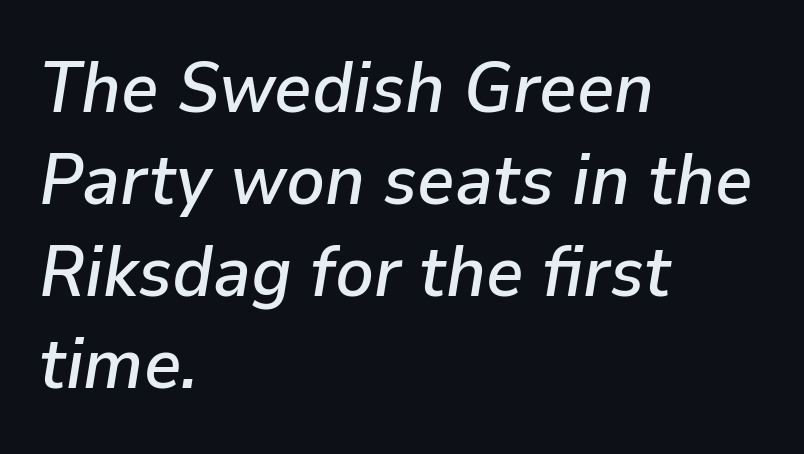
Q: Is the text italic (slanted)? A: Yes, it leans right by about 9 degrees.
Q: Is the text underlined? A: No.
Q: How is the paragraph aligned? A: Left-aligned.
Q: Is the spacing between letters normal or unusually wide? A: Normal.
Q: Is the spacing between lines tight, normal or loose? A: Normal.
Q: Width (condensed, normal, or wide)? A: Normal.
Q: Stroke contrast? A: Low.
Q: x-height? A: Medium.
Q: Monospaced? A: No.
